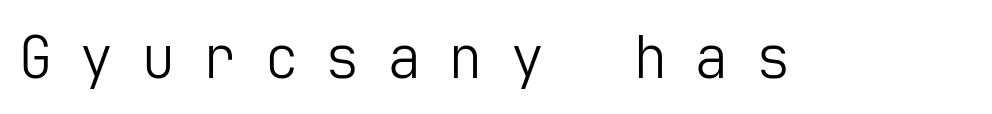
Think standard paragraph weight, or any step lighter than that. Rule under the text: the space is simply empty. Every character sits straight up, as roman type does. Honestly, the letter spacing is so wide it's the main thing you notice. Look at the bottom of the vertical strokes: they stop flat, with no serifs.
